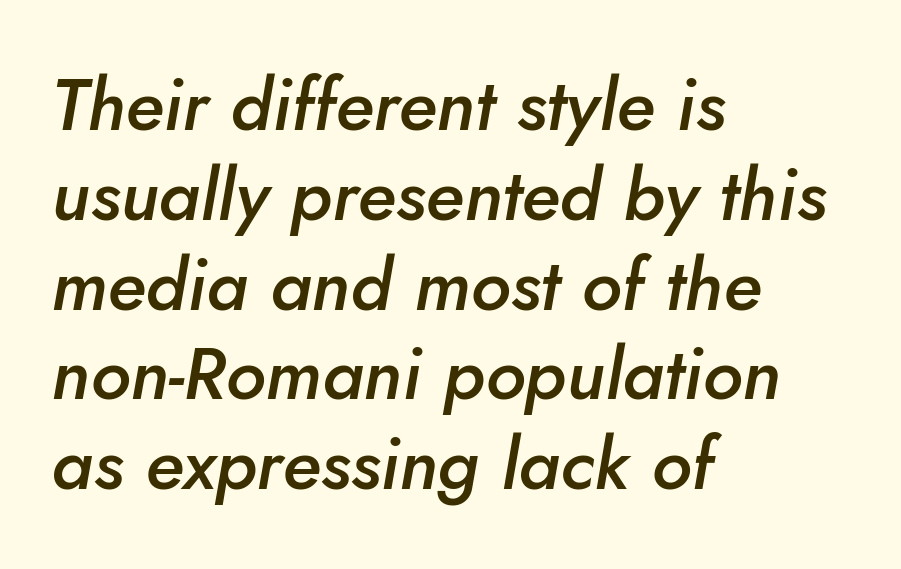
Q: Is the text bold? A: Semi-bold.
Q: Is the text italic (slanted)? A: Yes, it leans right by about 10 degrees.
Q: Is the text underlined? A: No.
Q: How is the paragraph aligned? A: Left-aligned.
Q: Is the spacing between letters normal or unusually wide? A: Normal.
Q: Width (condensed, normal, or wide)? A: Normal.
Q: Stroke contrast? A: Low.
Q: x-height? A: Small.
Q: Monospaced? A: No.
